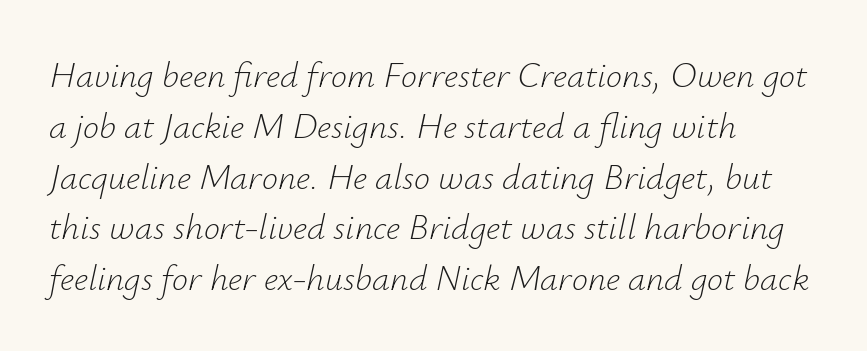
Whoever set this chose a conventional vertical rhythm. A light-to-regular cut is what we see here. If you drew a line through each stem, it would be angled. The paragraph has a hard left edge and a soft right edge.
